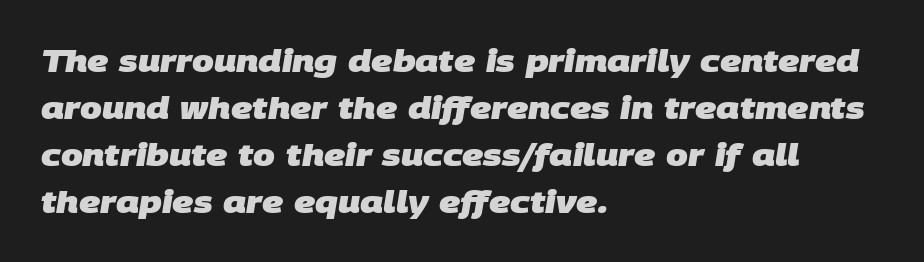
The image shows 31 px heavy sans-serif type; set left-aligned, normal line spacing (1.52x), normal letter spacing, not underlined; low stroke contrast and a large x-height.
